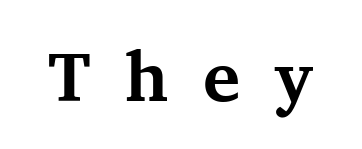
{"serif": "yes", "italic": "no", "bold": "yes", "weight": "bold", "width": "normal", "stroke_contrast": "medium", "x_height": "medium", "monospaced": "no", "underline": "no", "letter_spacing": "wide", "letter_spacing_em": 0.49, "glyph_px": 70}
